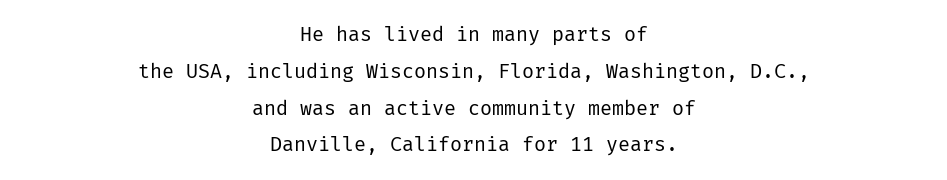
{"italic": "no", "bold": "no", "underline": "no", "align": "center", "line_spacing_ratio": 1.84, "letter_spacing": "normal", "letter_spacing_em": 0.0, "glyph_px": 20}
